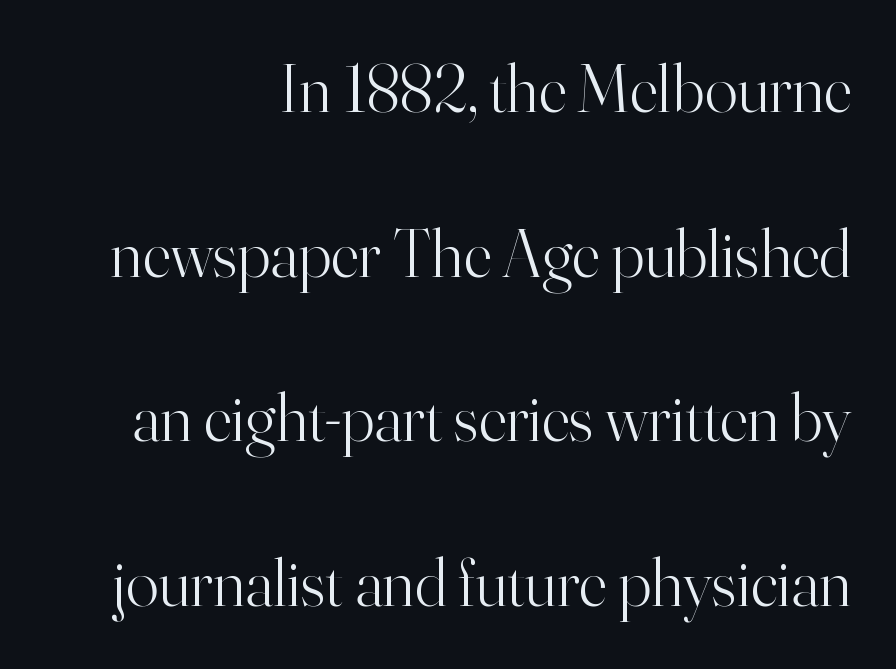
The image shows 68 px light serif type, upright; set right-aligned, loose line spacing (2.42x), normal letter spacing, not underlined; high stroke contrast and a small x-height.
